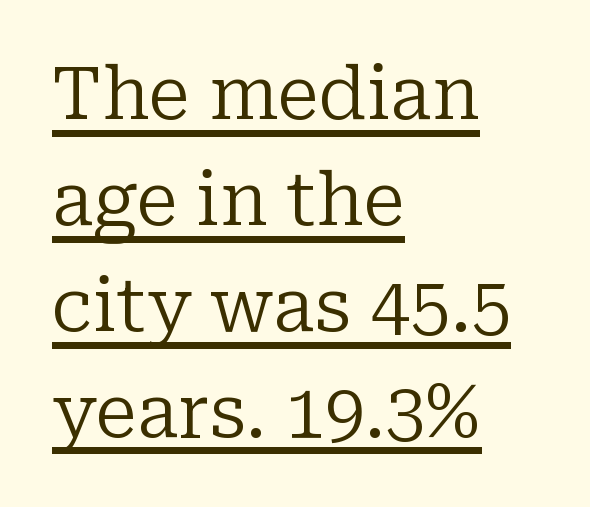
{"serif": "yes", "italic": "no", "bold": "no", "weight": "regular", "width": "normal", "stroke_contrast": "low", "x_height": "medium", "monospaced": "no", "underline": "yes", "align": "left", "line_spacing": "normal", "line_spacing_ratio": 1.47, "letter_spacing": "normal", "letter_spacing_em": 0.0, "glyph_px": 72}
